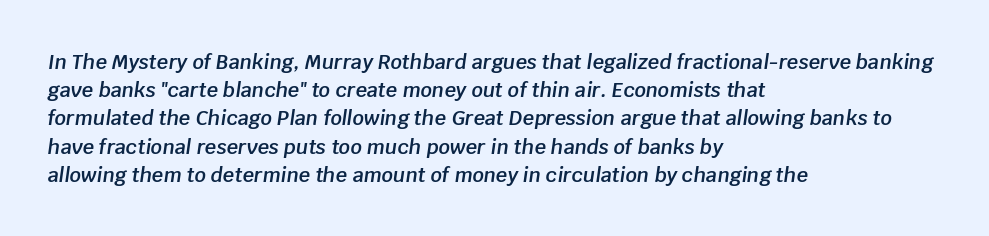
{"italic": "yes", "lean": "right", "slant_degrees": 8, "bold": "semi", "underline": "no", "align": "left", "line_spacing": "normal", "line_spacing_ratio": 1.41, "letter_spacing": "normal", "letter_spacing_em": 0.0, "glyph_px": 20}
